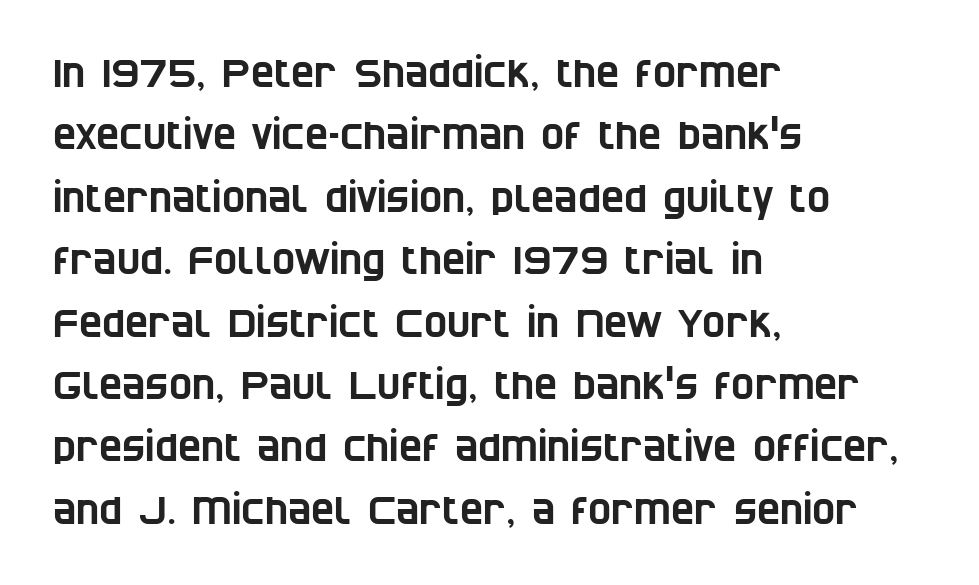
The image shows 39 px condensed sans-serif type; set left-aligned, normal line spacing (1.6x), normal letter spacing, not underlined; low stroke contrast and a large x-height.
